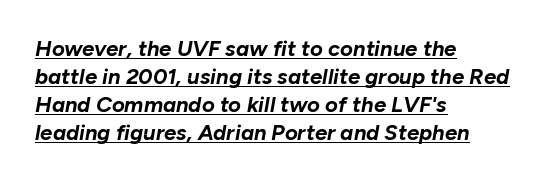
The image shows 22 px bold type, italic (leaning right); set left-aligned, normal line spacing (1.27x), normal letter spacing, underlined.
